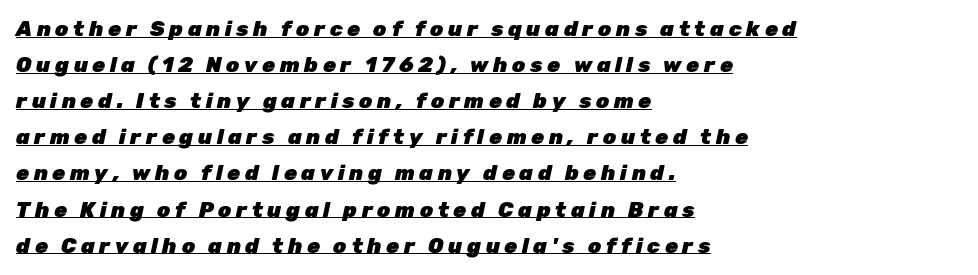
The type is letterspaced generously, with wide tracking. The glyphs look as if they've been sheared to an angle. Looks like someone drew a line under every word here. Compared with an ordinary text face, these strokes are far heavier — a full bold. This rendering uses left alignment, leaving the right contour irregular.
